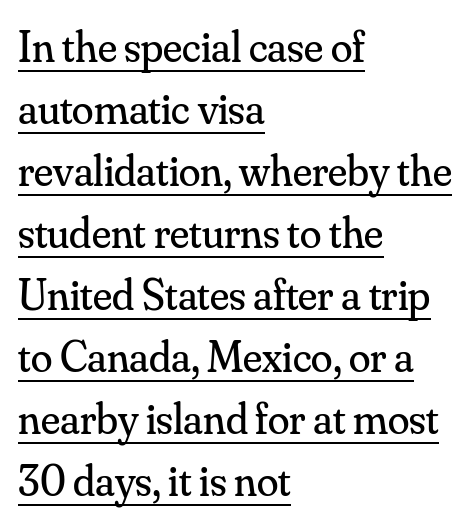
Q: Is the text bold? A: No.
Q: Is the text italic (slanted)? A: No, it is upright.
Q: Is the typeface a serif or a sans-serif typeface? A: Serif.
Q: Is the text underlined? A: Yes.
Q: How is the paragraph aligned? A: Left-aligned.
Q: Is the spacing between letters normal or unusually wide? A: Normal.
Q: Is the spacing between lines tight, normal or loose? A: Normal.
Q: Width (condensed, normal, or wide)? A: Normal.
Q: Stroke contrast? A: Medium.
Q: x-height? A: Small.
Q: Monospaced? A: No.
